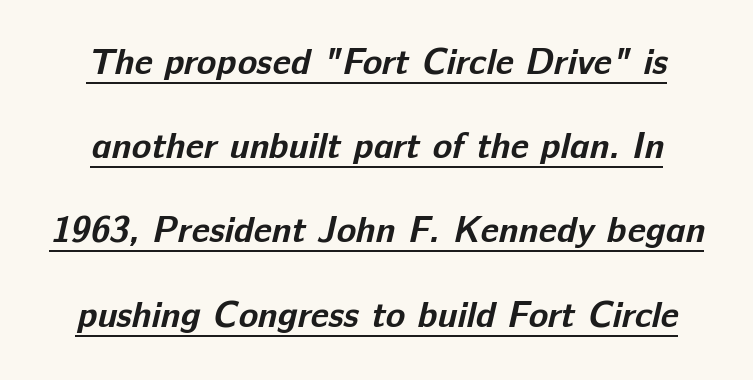
Q: Is the text bold? A: Yes.
Q: Is the typeface a serif or a sans-serif typeface? A: Sans-serif.
Q: Is the text underlined? A: Yes.
Q: Is the spacing between letters normal or unusually wide? A: Normal.
Q: Is the spacing between lines tight, normal or loose? A: Loose.
Q: Width (condensed, normal, or wide)? A: Normal.
Q: Stroke contrast? A: Low.
Q: x-height? A: Medium.
Q: Monospaced? A: No.
